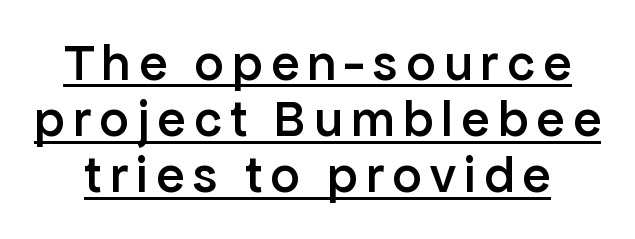
Q: Is the text bold? A: Semi-bold.
Q: Is the text italic (slanted)? A: No, it is upright.
Q: Is the typeface a serif or a sans-serif typeface? A: Sans-serif.
Q: Is the text underlined? A: Yes.
Q: Is the spacing between lines tight, normal or loose? A: Tight.
Q: Width (condensed, normal, or wide)? A: Normal.
Q: Stroke contrast? A: Low.
Q: x-height? A: Medium.
Q: Monospaced? A: No.
